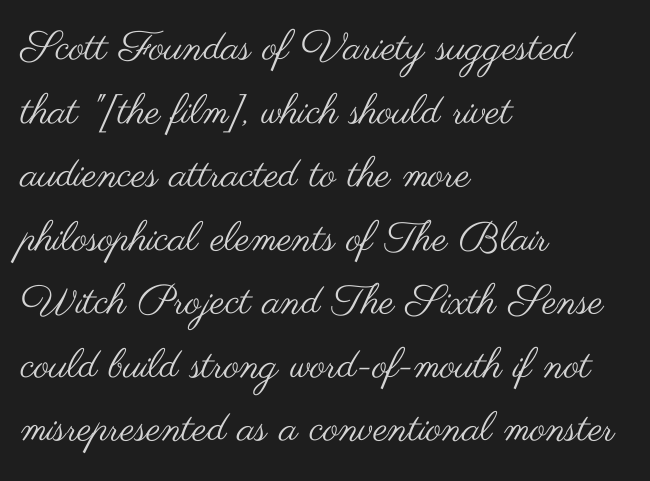
{"serif": "no", "bold": "no", "weight": "regular", "width": "wide", "stroke_contrast": "medium", "x_height": "small", "monospaced": "no", "underline": "no", "align": "left", "line_spacing": "normal", "line_spacing_ratio": 1.55, "letter_spacing": "normal", "letter_spacing_em": 0.0, "glyph_px": 41}
